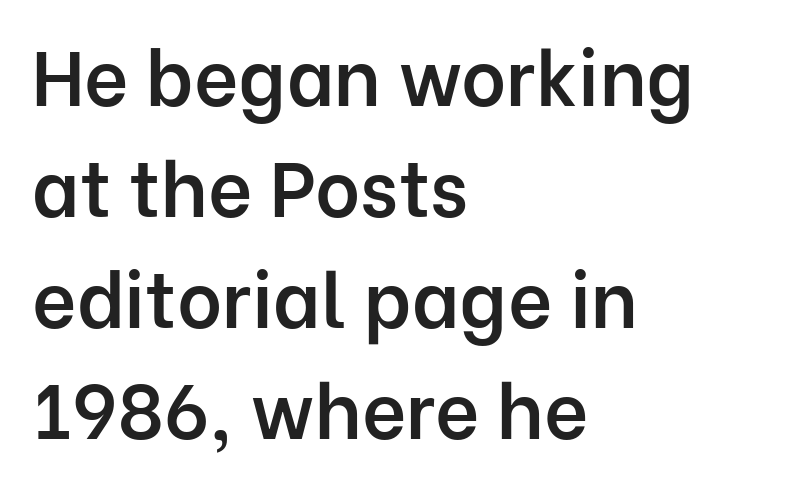
The lines in this sample share a left origin and differ only in where they stop. The type is set solid horizontally, with unmodified tracking. Regarding leading, the lines here are spaced in the standard way. The typeface chosen for these lines omits serifs. Nobody drew a line under any word here. In terms of posture, this sample is upright.
